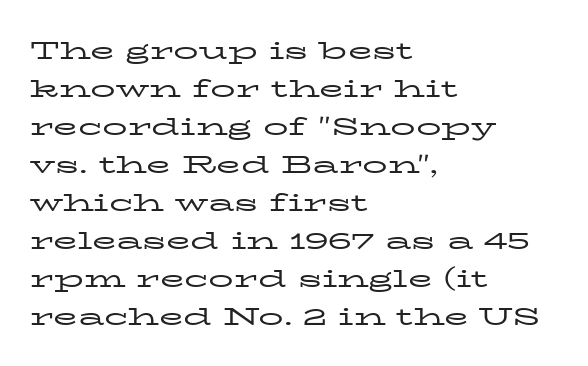
Q: Is the text bold? A: No.
Q: Is the text italic (slanted)? A: No, it is upright.
Q: Is the text underlined? A: No.
Q: How is the paragraph aligned? A: Left-aligned.
Q: Is the spacing between letters normal or unusually wide? A: Normal.
Q: Is the spacing between lines tight, normal or loose? A: Normal.
